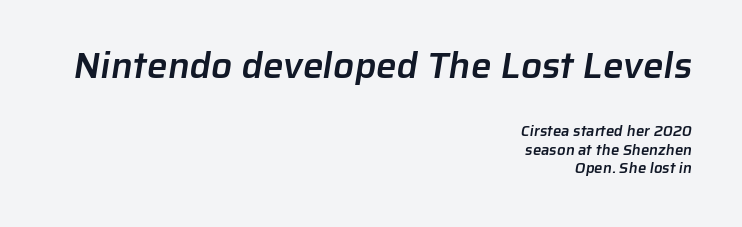
Q: Is the text bold? A: Semi-bold.
Q: Is the typeface a serif or a sans-serif typeface? A: Sans-serif.
Q: Is the text underlined? A: No.
Q: How is the paragraph aligned? A: Right-aligned.
Q: Is the spacing between letters normal or unusually wide? A: Normal.
Q: Which block of text is set in a larger size, the first (top) or the second (bottom)? A: The first (top) one.
Q: Width (condensed, normal, or wide)? A: Normal.
Q: Stroke contrast? A: Low.
Q: x-height? A: Medium.
Q: Monospaced? A: No.
